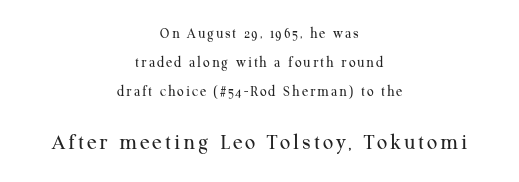
Q: Is the text bold? A: No.
Q: Is the text italic (slanted)? A: No, it is upright.
Q: Is the text underlined? A: No.
Q: How is the paragraph aligned? A: Centered.
Q: Is the spacing between lines tight, normal or loose? A: Loose.
Q: Which block of text is set in a larger size, the first (top) or the second (bottom)? A: The second (bottom) one.
